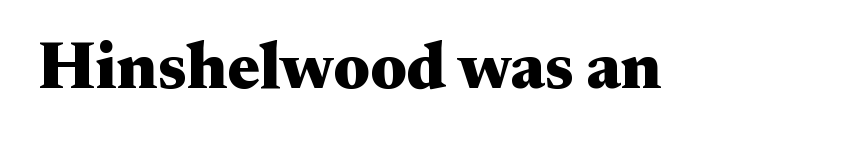
This is the regular roman posture of the typeface. The typesetting leans heavy: a genuine bold. A serif font was chosen for this passage. Glance below the letters and you will spot only blank space.
